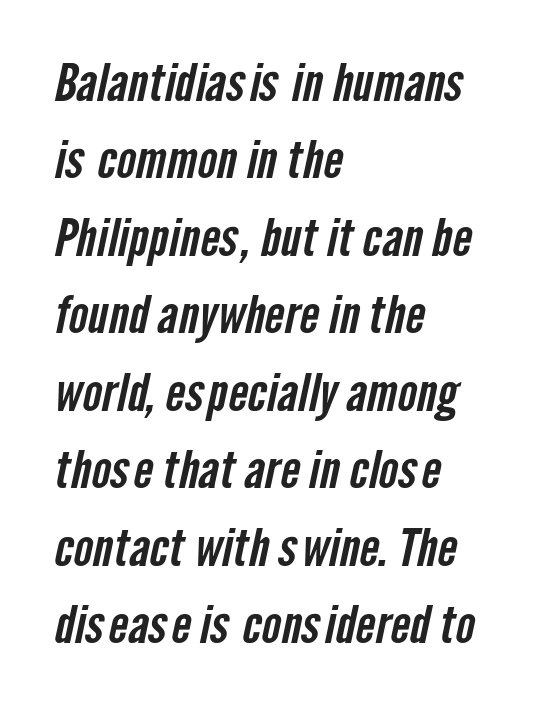
The image shows 52 px condensed sans-serif type; set left-aligned, normal line spacing (1.49x), normal letter spacing, not underlined; low stroke contrast and a medium x-height.
